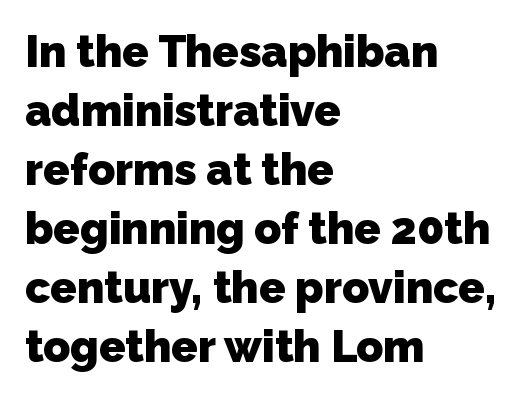
The image shows 44 px heavy sans-serif type; set left-aligned, normal line spacing (1.34x), normal letter spacing, not underlined; low stroke contrast and a medium x-height.
